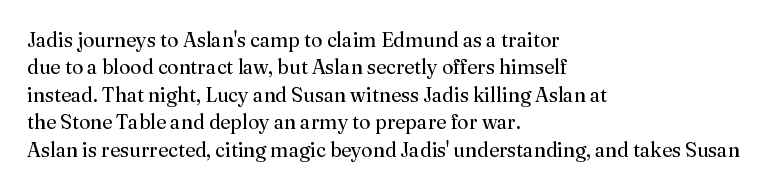
{"italic": "no", "bold": "no", "underline": "no", "align": "left", "line_spacing": "normal", "line_spacing_ratio": 1.37, "letter_spacing": "normal", "letter_spacing_em": 0.0, "glyph_px": 20}
